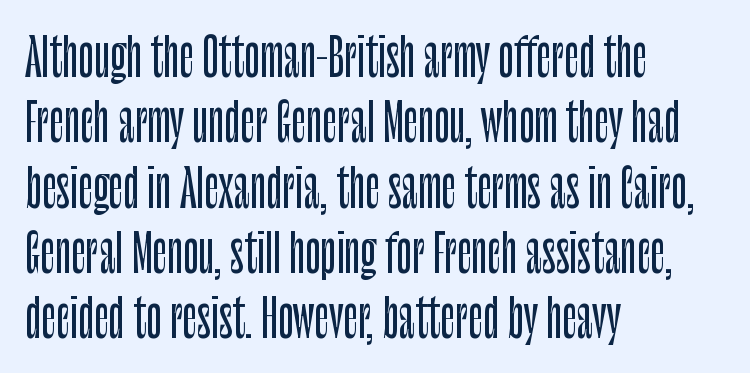
Do the characters align in a grid? No, the font is proportional. The letterforms sit shoulder to shoulder at normal distance. Normally led — the rows are evenly, conventionally spaced. The face used here is a sans, in the tradition of grotesques and geometrics. You can tell it's not italic because the verticals are truly vertical. Which margin do the lines hug? The left one — the right edge is uneven.
